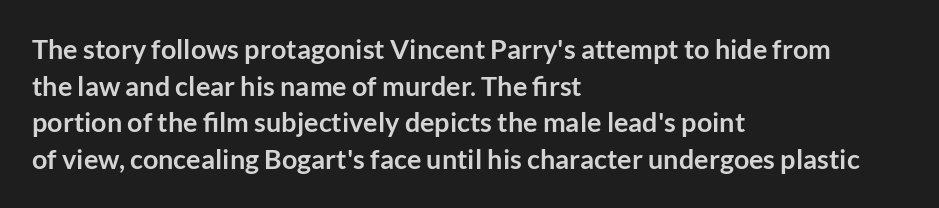
{"italic": "no", "bold": "yes", "underline": "no", "align": "left", "line_spacing": "normal", "line_spacing_ratio": 1.36, "letter_spacing": "normal", "letter_spacing_em": 0.0, "glyph_px": 27}
